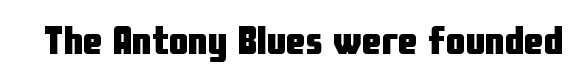
{"serif": "no", "italic": "no", "bold": "yes", "weight": "heavy", "width": "condensed", "stroke_contrast": "low", "x_height": "medium", "monospaced": "no", "underline": "no", "letter_spacing": "normal", "letter_spacing_em": 0.0, "glyph_px": 39}
